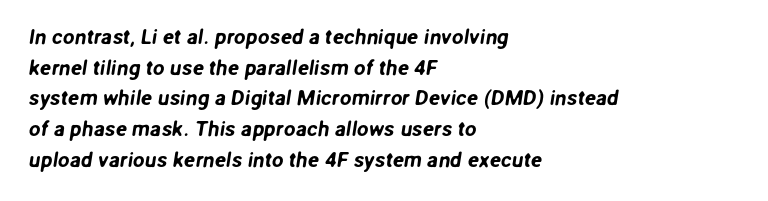
{"underline": "no", "align": "left", "line_spacing": "normal", "line_spacing_ratio": 1.46, "letter_spacing": "normal", "letter_spacing_em": 0.0, "glyph_px": 21}
